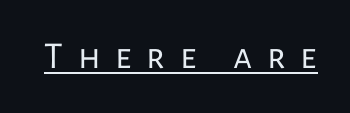
{"serif": "no", "italic": "no", "bold": "no", "weight": "regular", "width": "normal", "stroke_contrast": "low", "x_height": "medium", "monospaced": "no", "underline": "yes", "letter_spacing": "wide", "letter_spacing_em": 0.39, "glyph_px": 38}
